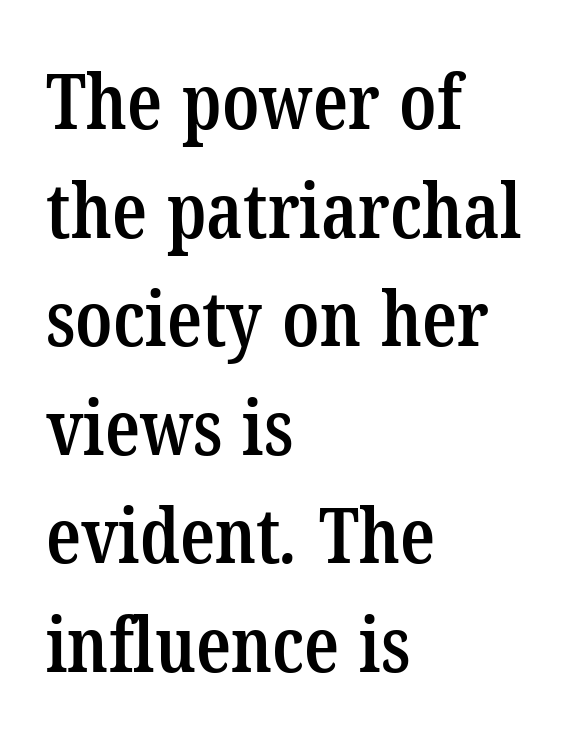
Q: Is the text bold? A: Semi-bold.
Q: Is the typeface a serif or a sans-serif typeface? A: Serif.
Q: Is the text underlined? A: No.
Q: How is the paragraph aligned? A: Left-aligned.
Q: Is the spacing between letters normal or unusually wide? A: Normal.
Q: Is the spacing between lines tight, normal or loose? A: Normal.
Q: Width (condensed, normal, or wide)? A: Condensed.
Q: Stroke contrast? A: Low.
Q: x-height? A: Medium.
Q: Monospaced? A: No.
